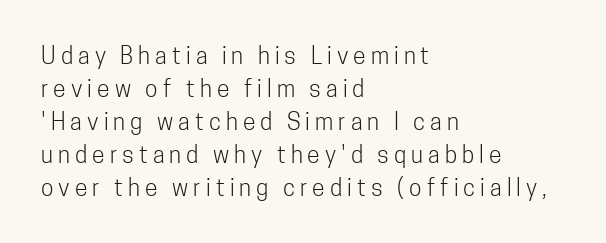
The strokes are not fattened; the text isn't bold. The glyphs are unaccompanied by any horizontal stroke below them. There is plenty of visible air inserted between adjacent glyphs. Honestly, the row spacing looks completely unremarkable.
